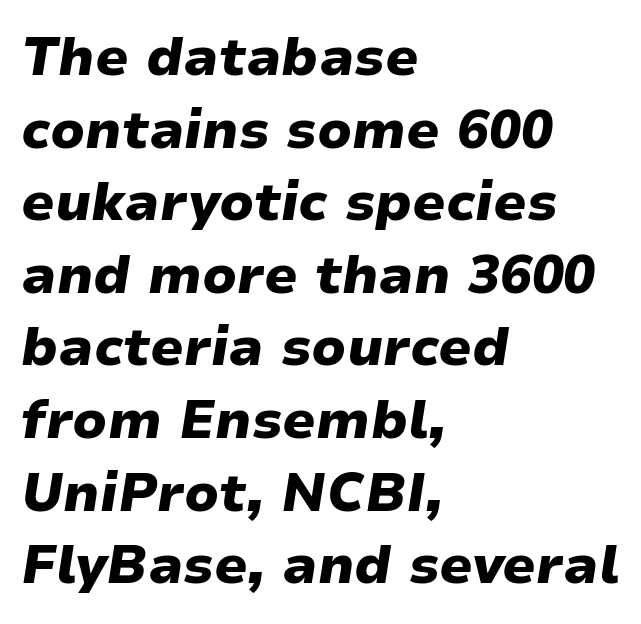
Is the letter spacing exaggerated? No — it looks like the ordinary default. Typographic density is high because the face is bold. Notice how descenders clear the ascenders below comfortably — that's standard leading. Rendered with sloped, italic letterforms. Spacing verdict: proportional, widths tailored to each character. Check the space under the baseline: it is left empty.
